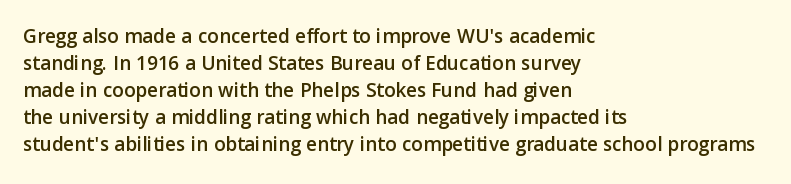
The image shows 21 px text type, upright; set left-aligned, normal line spacing (1.29x), normal letter spacing, not underlined.
